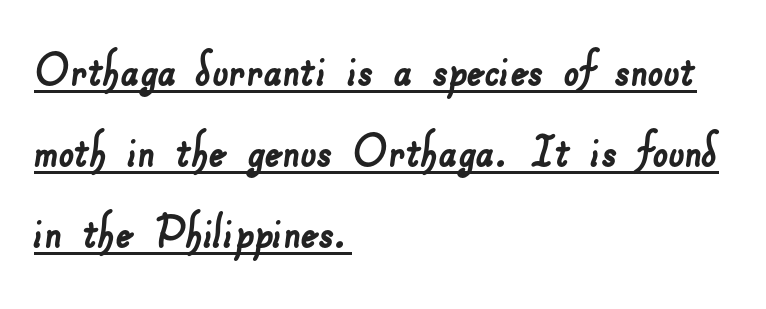
The setting favours the left margin, as ordinary paragraphs usually do. Is this a fixed-width face? No — the glyphs have proportional, varying widths. The line texture is even and compact thanks to regular tracking. Each letter's strokes conclude bluntly, with no projecting serifs. This is underlined copy, the kind a proofreader might mark for attention. Is there much room between lines? A standard amount, neither cramped nor airy.
